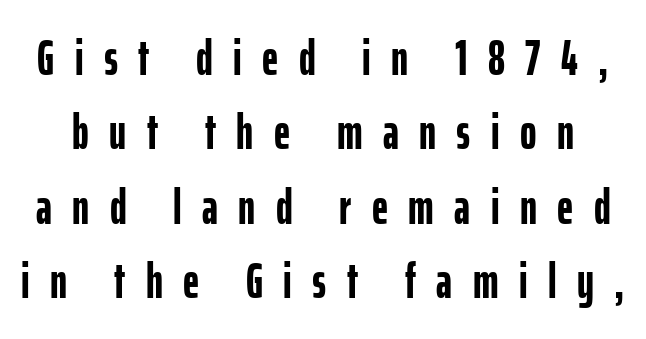
The image shows 50 px semibold, condensed sans-serif type, upright; set normal line spacing (1.49x), unusually wide letter spacing (+0.41 em), not underlined; low stroke contrast and a medium x-height.
